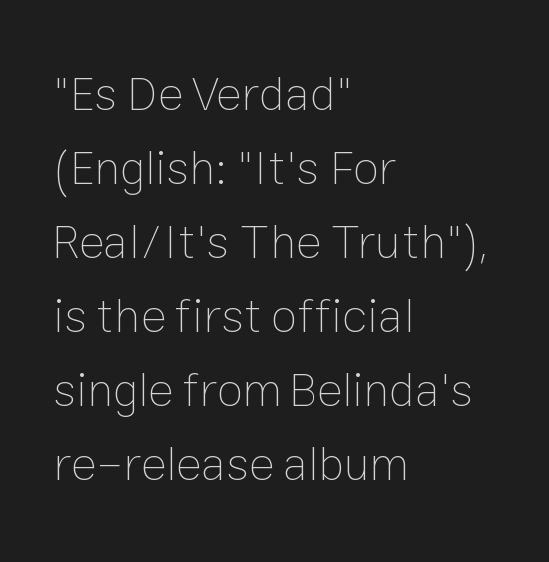
A quiet, ordinary-to-light weight characterises the typeface. Clear beneath every line of the passage. Reading down the block, your eye returns to a fixed left position each line. Vertical spacing — default. Posture: straight, roman, zero tilt.
